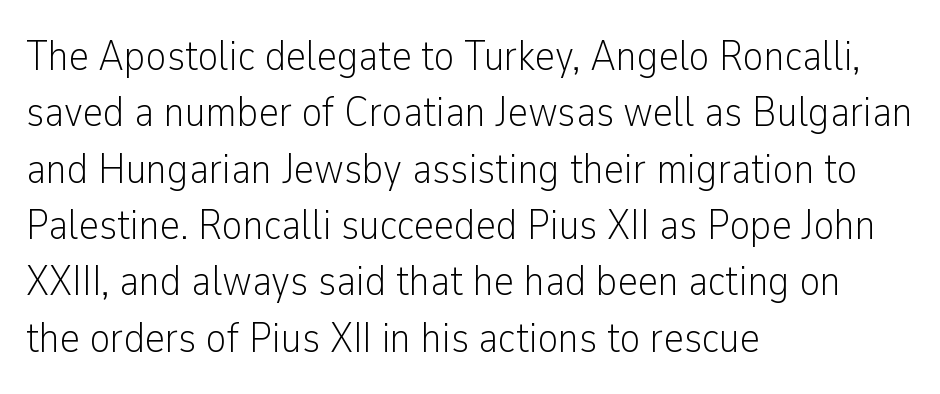
Q: Is the text bold? A: No.
Q: Is the text italic (slanted)? A: No, it is upright.
Q: Is the typeface a serif or a sans-serif typeface? A: Sans-serif.
Q: Is the text underlined? A: No.
Q: How is the paragraph aligned? A: Left-aligned.
Q: Is the spacing between letters normal or unusually wide? A: Normal.
Q: Is the spacing between lines tight, normal or loose? A: Normal.
Q: Width (condensed, normal, or wide)? A: Condensed.
Q: Stroke contrast? A: Low.
Q: x-height? A: Medium.
Q: Monospaced? A: No.
